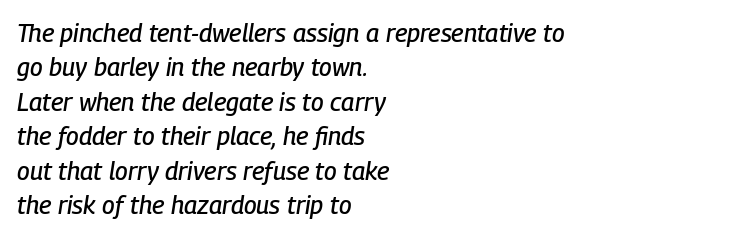
The image shows 25 px text type, italic (leaning right); set left-aligned, normal line spacing (1.38x), normal letter spacing, not underlined.
